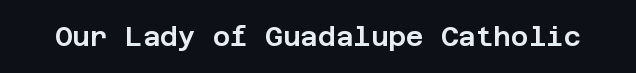
{"italic": "no", "underline": "no", "letter_spacing": "normal", "letter_spacing_em": 0.0, "glyph_px": 27}
